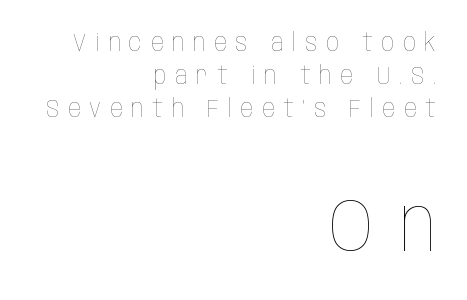
{"italic": "no", "bold": "no", "weight": "thin", "width": "condensed", "stroke_contrast": "low", "x_height": "large", "monospaced": "no", "underline": "no", "align": "right", "line_spacing": "normal", "line_spacing_ratio": 1.33, "letter_spacing": "wide", "letter_spacing_em": 0.35, "larger_block": "second", "size_ratio": 3.0, "glyph_px": 75}
